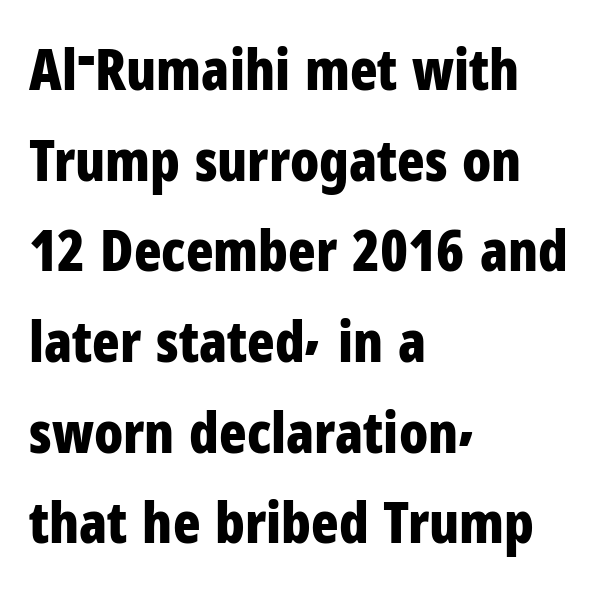
Weight check: bold — yes, fully. Only glyphs here, with clear space below each row. To sum up the face: it is a sans, with no serifs. Observe the ordinary spacing: letters are neighbours, not strangers. In terms of leading, this rendering sits right in the middle.
